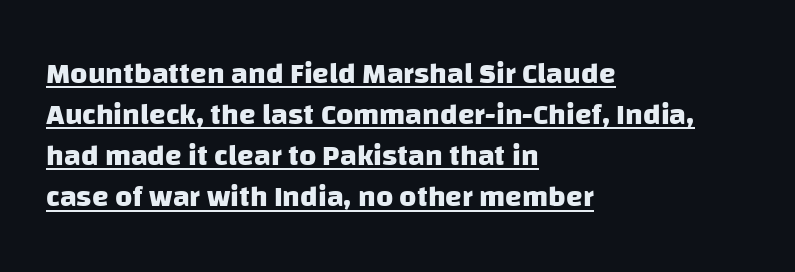
The leading is moderate, giving the passage an even texture. Underlined type. Look at the tracking — it's just the regular setting, nothing added. Alignment: flush left. Heavy-handed strokes throughout: this text is bold. The face used here is a sans, in the tradition of grotesques and geometrics.
